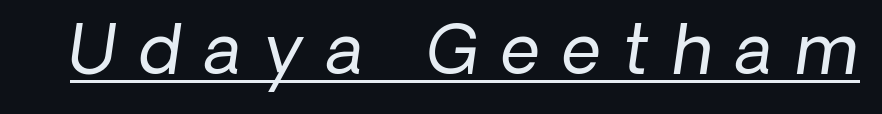
The image shows 68 px regular-weight type, italic (leaning right); set unusually wide letter spacing (+0.34 em), underlined; low stroke contrast and a medium x-height.
